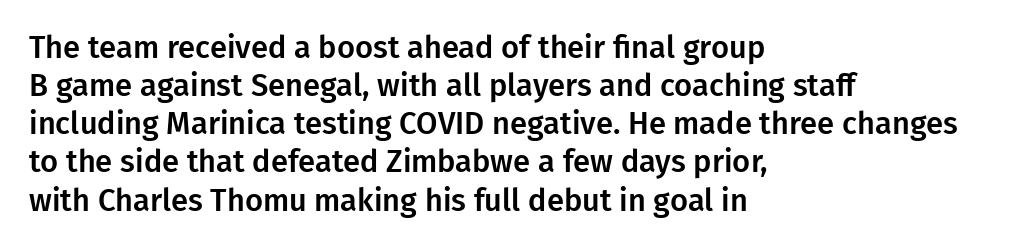
Typographically, this falls in the sans-serif category. Descenders are the only things crossing below the line. No extra tracking has been applied to these lines. These lines are rendered in a variable-pitch font.
